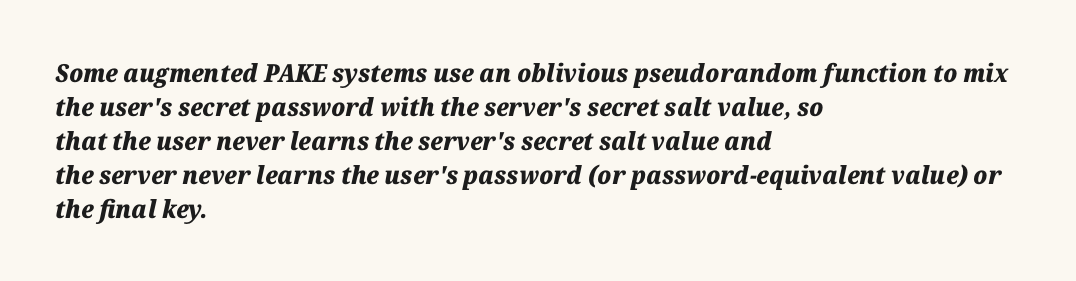
{"italic": "yes", "lean": "right", "slant_degrees": 12, "bold": "yes", "underline": "no", "align": "left", "line_spacing": "normal", "line_spacing_ratio": 1.36, "letter_spacing": "normal", "letter_spacing_em": 0.0, "glyph_px": 25}
